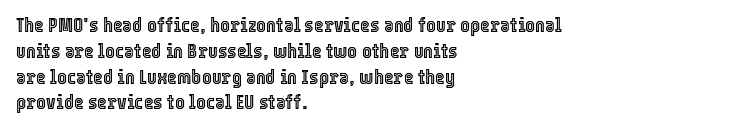
{"italic": "no", "underline": "no", "align": "left", "line_spacing_ratio": 1.23, "letter_spacing": "normal", "letter_spacing_em": 0.0, "glyph_px": 21}
